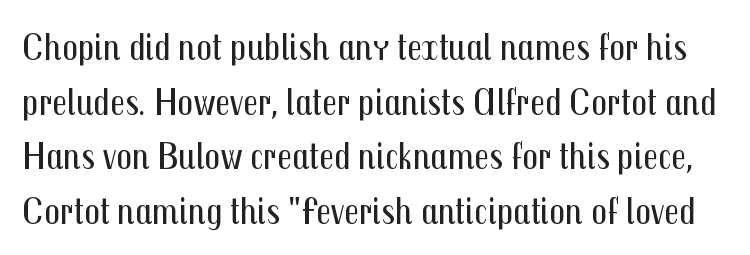
{"serif": "no", "italic": "no", "bold": "no", "weight": "regular", "width": "condensed", "stroke_contrast": "medium", "x_height": "medium", "monospaced": "no", "underline": "no", "line_spacing": "normal", "line_spacing_ratio": 1.4, "letter_spacing": "normal", "letter_spacing_em": 0.0, "glyph_px": 39}
